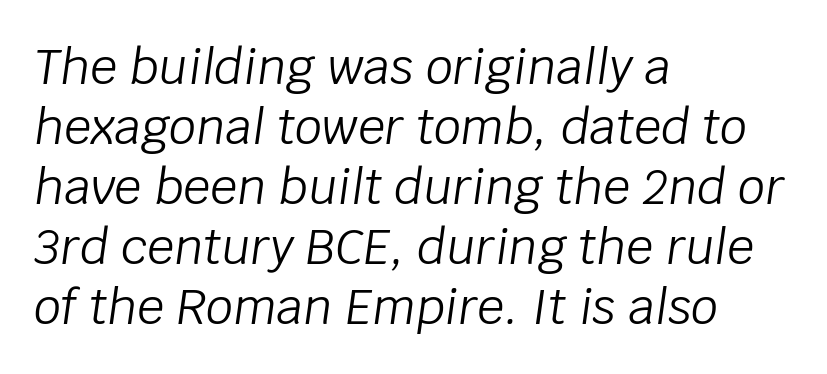
Q: Is the text bold? A: No.
Q: Is the text italic (slanted)? A: Yes, it leans right by about 8 degrees.
Q: Is the text underlined? A: No.
Q: How is the paragraph aligned? A: Left-aligned.
Q: Is the spacing between letters normal or unusually wide? A: Normal.
Q: Is the spacing between lines tight, normal or loose? A: Normal.
Q: Width (condensed, normal, or wide)? A: Normal.
Q: Stroke contrast? A: Low.
Q: x-height? A: Large.
Q: Monospaced? A: No.
